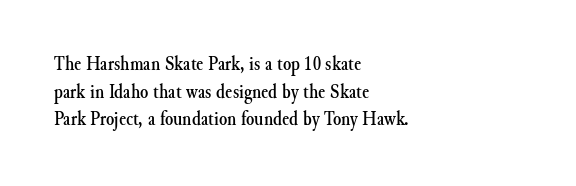
The image shows 21 px text type, upright; set left-aligned, normal line spacing (1.32x), normal letter spacing, not underlined.
